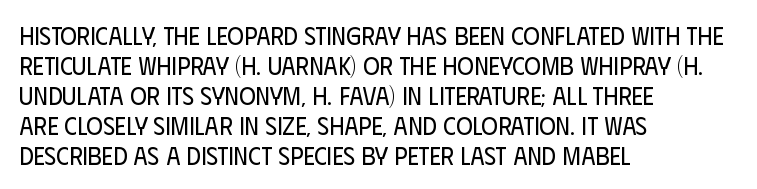
{"italic": "no", "bold": "no", "underline": "no", "align": "left", "line_spacing_ratio": 1.2, "letter_spacing": "normal", "letter_spacing_em": 0.0, "glyph_px": 25}
